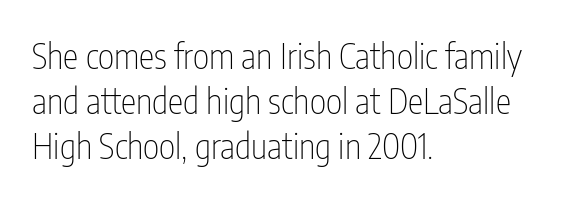
Q: Is the text bold? A: No.
Q: Is the text italic (slanted)? A: No, it is upright.
Q: Is the typeface a serif or a sans-serif typeface? A: Sans-serif.
Q: Is the text underlined? A: No.
Q: How is the paragraph aligned? A: Left-aligned.
Q: Is the spacing between letters normal or unusually wide? A: Normal.
Q: Is the spacing between lines tight, normal or loose? A: Normal.
Q: Width (condensed, normal, or wide)? A: Condensed.
Q: Stroke contrast? A: Low.
Q: x-height? A: Medium.
Q: Monospaced? A: No.
